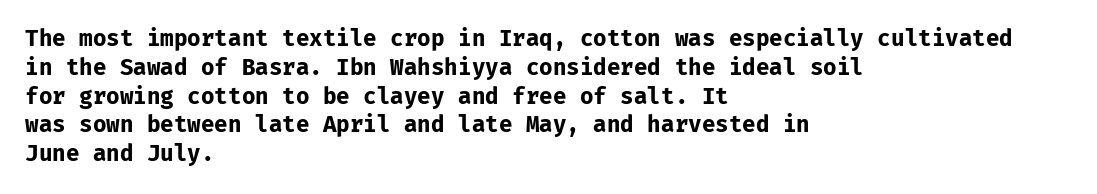
Q: Is the text bold? A: Yes.
Q: Is the text italic (slanted)? A: No, it is upright.
Q: Is the text underlined? A: No.
Q: How is the paragraph aligned? A: Left-aligned.
Q: Is the spacing between letters normal or unusually wide? A: Normal.
Q: Is the spacing between lines tight, normal or loose? A: Normal.
